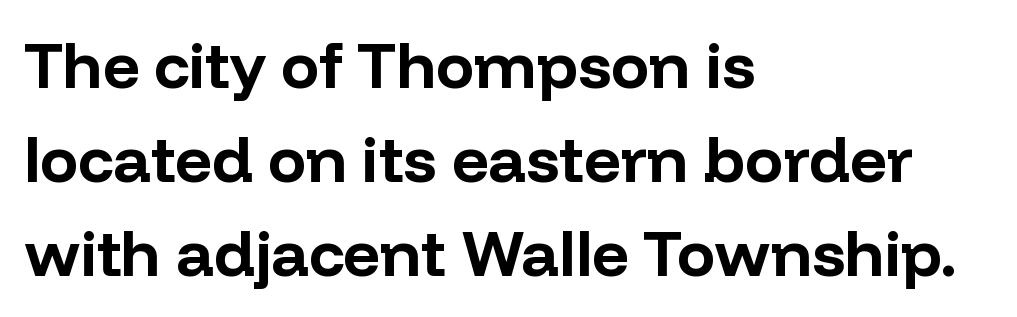
These lines are rendered in a variable-pitch font. The horizontal fit of the characters is conventional and even. Plenty of ink on the page — the face is bold. The characters display no serif detailing; their extremities are plain.
